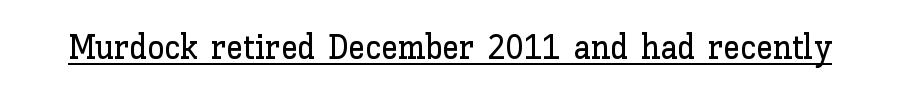
The image shows 34 px text type, upright; set normal letter spacing, underlined; low stroke contrast and a medium x-height.
